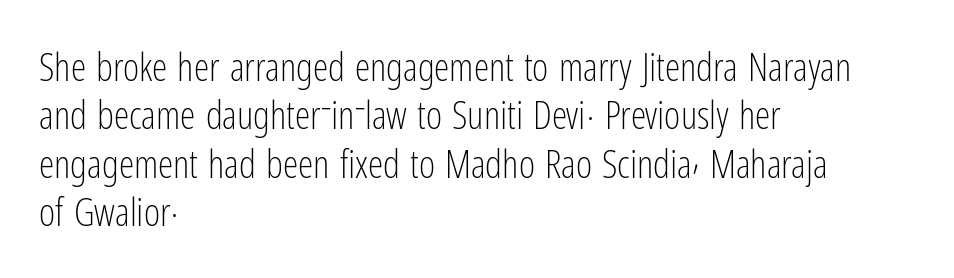
Every row of glyphs begins at an identical x-position on the left. Here the designer chose a conventional face with non-uniform glyph widths. A light-to-regular cut is what we see here. Words float on clear page, feet unadorned. No feet cap the strokes, marking this as sans-serif type. Inter-character spacing is left at the font's built-in metrics.
